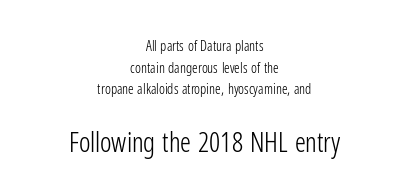
The leading is moderate, giving the passage an even texture. The lines in this sample share a center point and differ in where they start and stop. The zone under the glyphs is completely vacant. Vertical stems look standard width or narrower in stroke. Here the second block reads like a headline and the first like body copy. Notice how the stems are strictly vertical — no italics here.
